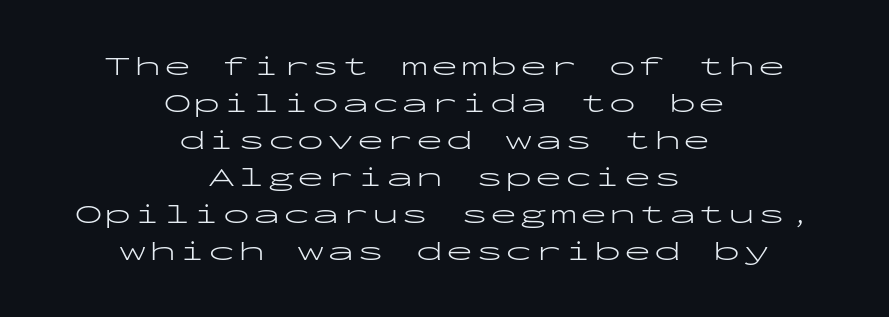
Reading down the column, the eye jumps a familiar distance to each next line. The zone under the glyphs is completely vacant. Style check: upright. Visually the block forms a symmetrical silhouette, jagged on both flanks.
